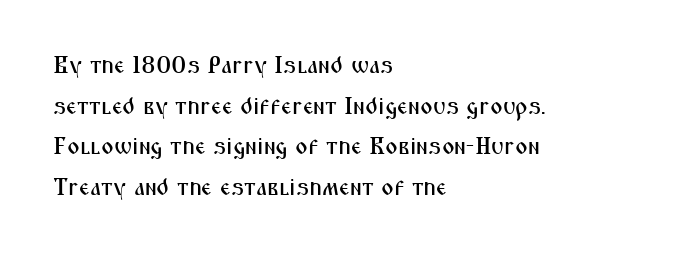
The image shows 24 px text type, upright; set left-aligned, normal line spacing (1.69x), normal letter spacing, not underlined.
